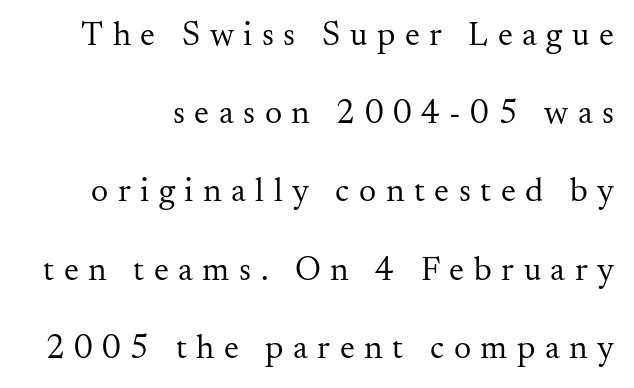
Q: Is the text bold? A: No.
Q: Is the text italic (slanted)? A: No, it is upright.
Q: Is the typeface a serif or a sans-serif typeface? A: Serif.
Q: Is the text underlined? A: No.
Q: Is the spacing between letters normal or unusually wide? A: Unusually wide.
Q: Is the spacing between lines tight, normal or loose? A: Loose.
Q: Width (condensed, normal, or wide)? A: Normal.
Q: Stroke contrast? A: Medium.
Q: x-height? A: Small.
Q: Monospaced? A: No.
